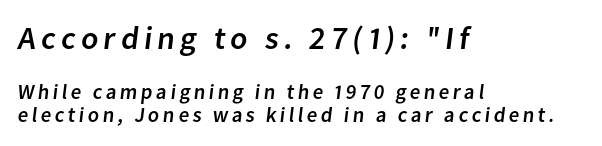
The image shows 32 px sans-serif type; set left-aligned, tight line spacing (1.11x), not underlined; the first (top) block is 1.52x larger; low stroke contrast and a medium x-height.
